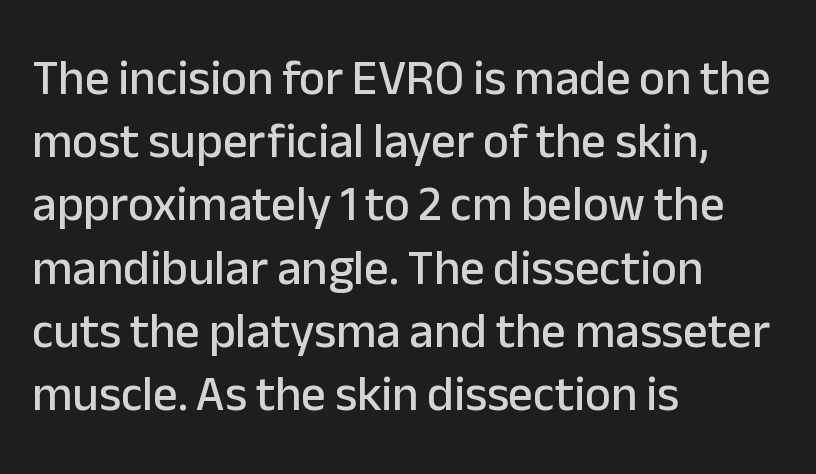
{"serif": "no", "italic": "no", "width": "normal", "stroke_contrast": "low", "x_height": "medium", "monospaced": "no", "underline": "no", "align": "left", "line_spacing": "normal", "line_spacing_ratio": 1.29, "letter_spacing": "normal", "letter_spacing_em": 0.0, "glyph_px": 49}
